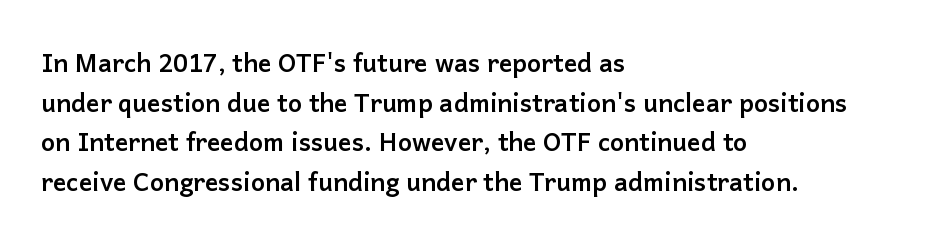
The words here are not underlined. Glyph-to-glyph distance matches everyday printed text. The rows are spaced the way most documents space them. The lettering holds an erect, upright posture throughout. Heavy-handed strokes throughout: this text is bold. Which margin do the lines hug? The left one — the right edge is uneven.
